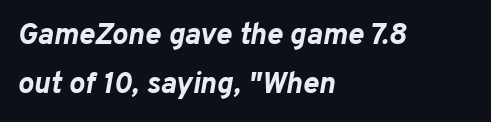
On the weight axis this lands at bold, roughly 700. Beneath every word, the page is bare. Italic: yes, the glyphs are oblique. Layout note: lines flush left.
